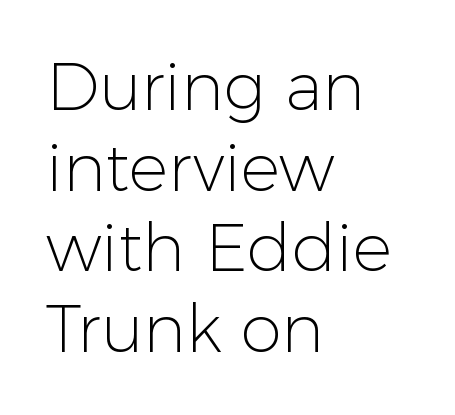
Stroke mass is kept to a normal reading level or below. If you drew a line through each stem, it would be perfectly vertical. Is the block centered? No — it sits flush against the left margin. The font family rendered here belongs to the sans-serif group. Words appear dense and cohesive because spacing is normal.
